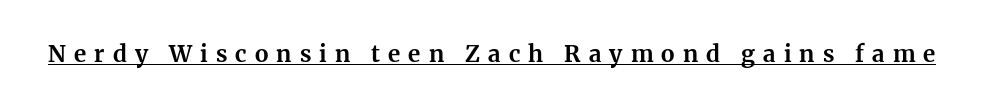
The image shows 23 px bold type, upright; set unusually wide letter spacing (+0.35 em), underlined.
